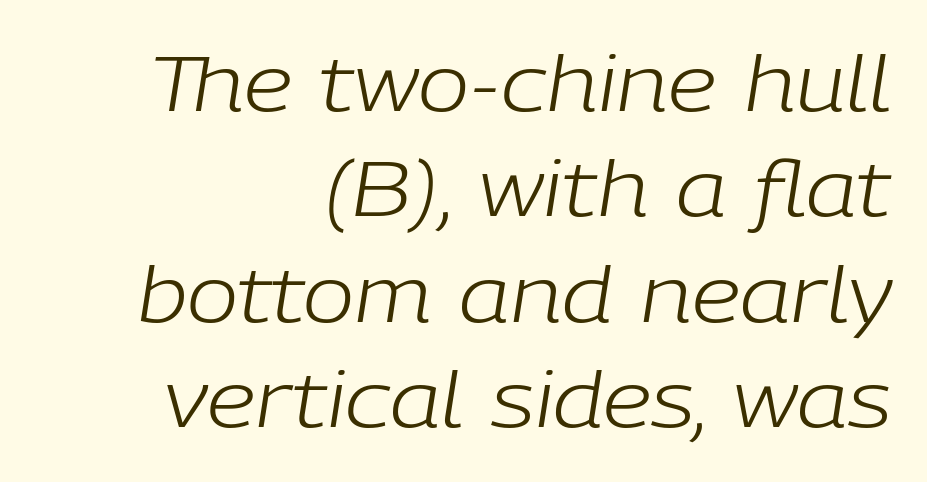
Here the glyphs are tracked normally, forming tight word shapes. Slanted lettering throughout. Do the characters align in a grid? No, the font is proportional. Alignment: flush right. Vertically, the passage feels balanced, rows spaced as you'd expect.
